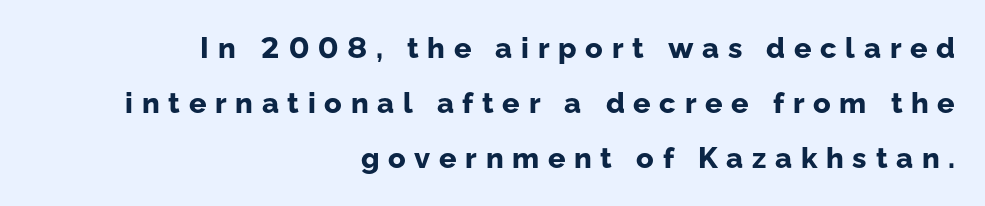
Q: Is the text bold? A: Yes.
Q: Is the text italic (slanted)? A: No, it is upright.
Q: Is the typeface a serif or a sans-serif typeface? A: Sans-serif.
Q: Is the text underlined? A: No.
Q: How is the paragraph aligned? A: Right-aligned.
Q: Is the spacing between letters normal or unusually wide? A: Unusually wide.
Q: Is the spacing between lines tight, normal or loose? A: Loose.
Q: Width (condensed, normal, or wide)? A: Normal.
Q: Stroke contrast? A: Low.
Q: x-height? A: Medium.
Q: Monospaced? A: No.
